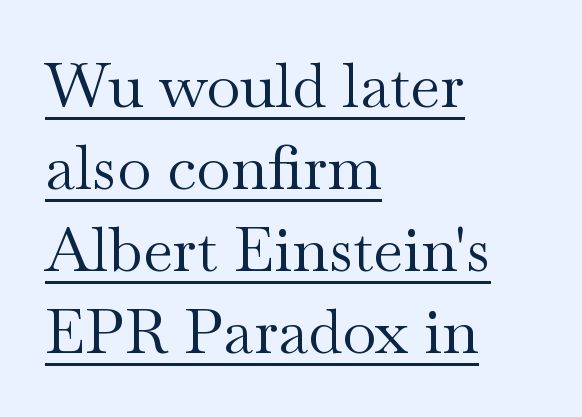
Q: Is the text bold? A: No.
Q: Is the text italic (slanted)? A: No, it is upright.
Q: Is the typeface a serif or a sans-serif typeface? A: Serif.
Q: Is the text underlined? A: Yes.
Q: How is the paragraph aligned? A: Left-aligned.
Q: Is the spacing between letters normal or unusually wide? A: Normal.
Q: Is the spacing between lines tight, normal or loose? A: Normal.
Q: Width (condensed, normal, or wide)? A: Wide.
Q: Stroke contrast? A: Medium.
Q: x-height? A: Small.
Q: Monospaced? A: No.
